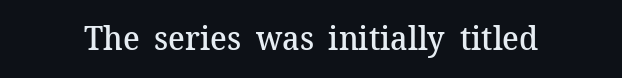
In terms of posture, this sample is upright. Proportional: the letters do not fall into vertical columns. What stands out about the letter spacing? Nothing — it is the standard amount. Observe the serifs anchoring each vertical stroke in this sample. The face used here is a semibold: visibly heavier than regular, lighter than bold. The space directly below the letters is spotless.
